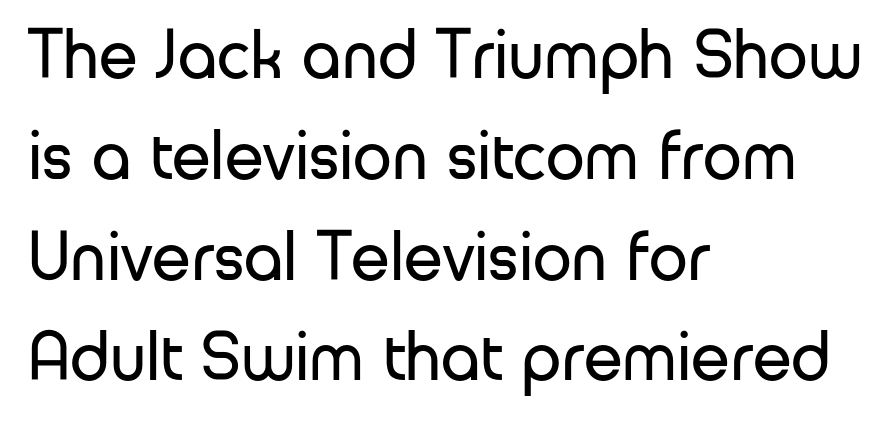
{"serif": "no", "italic": "no", "bold": "no", "weight": "regular", "width": "normal", "stroke_contrast": "low", "x_height": "medium", "monospaced": "no", "underline": "no", "align": "left", "line_spacing": "normal", "line_spacing_ratio": 1.44, "letter_spacing": "normal", "letter_spacing_em": 0.0, "glyph_px": 70}
